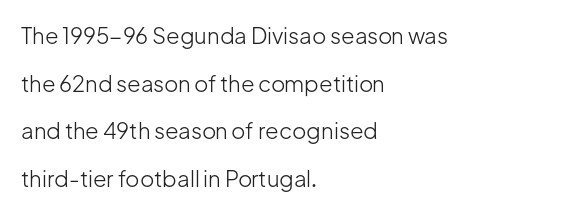
Rows of type keep a wide berth in the vertical direction. What stands out about the letter spacing? Nothing — it is the standard amount. Heaviness? Minimal to ordinary, like unemphasized prose. One-word summary of the alignment: left. Bare-footed words on every line.
